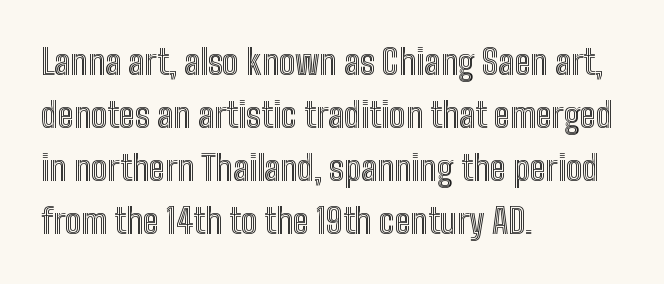
Posture: straight, roman, zero tilt. Notice how descenders clear the ascenders below comfortably — that's standard leading. Underline: absent. The rendering anchors every line to the left-hand side. The letters advance in unequal steps, a hallmark of proportional type.
